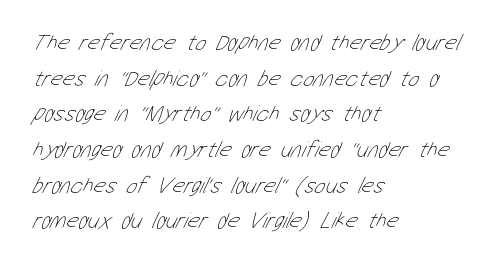
The image shows 23 px text type; set left-aligned, normal line spacing (1.55x), normal letter spacing, not underlined.
